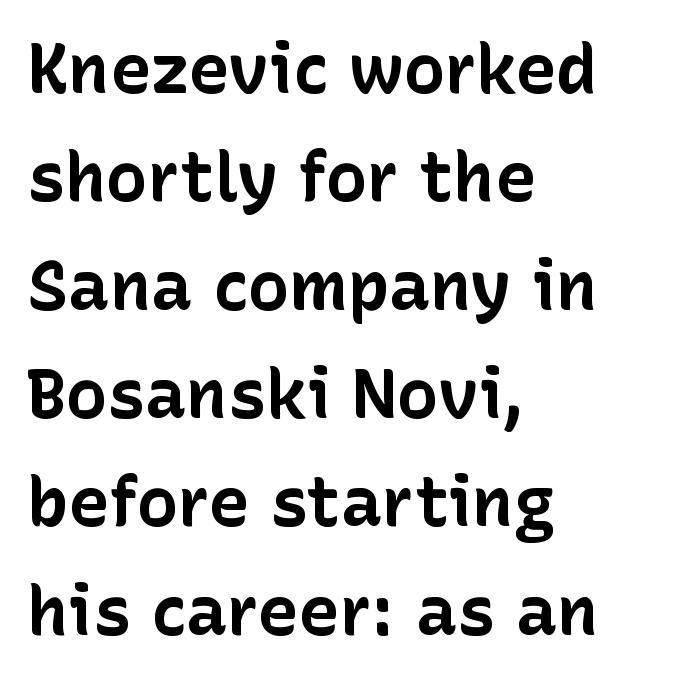
{"serif": "no", "italic": "no", "bold": "yes", "weight": "bold", "width": "normal", "stroke_contrast": "low", "x_height": "medium", "monospaced": "no", "underline": "no", "align": "left", "line_spacing": "normal", "line_spacing_ratio": 1.57, "letter_spacing": "normal", "letter_spacing_em": 0.0, "glyph_px": 69}
